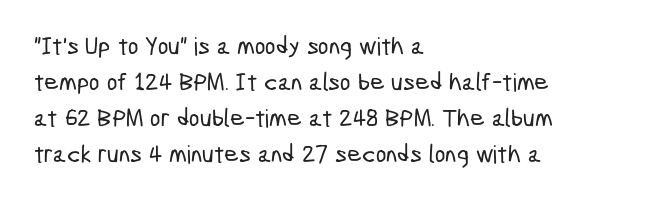
Q: Is the text underlined? A: No.
Q: How is the paragraph aligned? A: Left-aligned.
Q: Is the spacing between letters normal or unusually wide? A: Normal.
Q: Is the spacing between lines tight, normal or loose? A: Normal.
